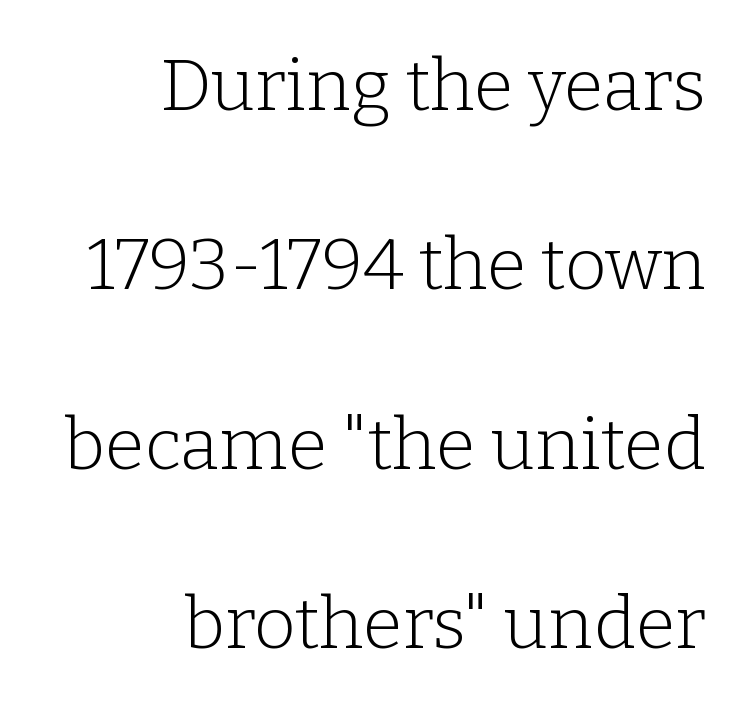
{"serif": "yes", "italic": "no", "bold": "no", "weight": "light", "width": "normal", "stroke_contrast": "low", "x_height": "medium", "monospaced": "no", "underline": "no", "align": "right", "line_spacing": "loose", "line_spacing_ratio": 2.49, "letter_spacing": "normal", "letter_spacing_em": 0.0, "glyph_px": 72}
